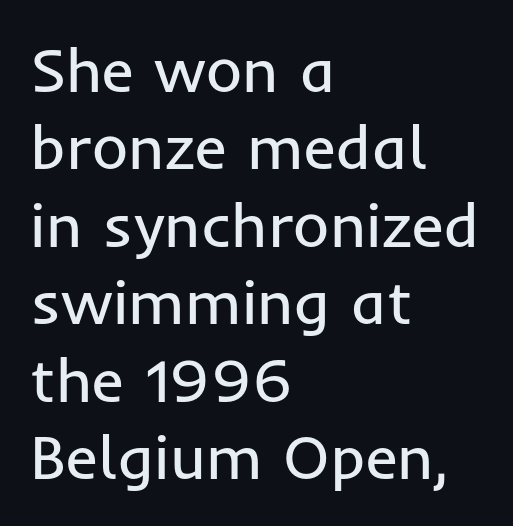
Characters remain perfectly vertical along every line. No word sits above an underline. You could not count columns in this text — the font is proportionally spaced. Unlike a traditional serif, this face leaves its strokes unadorned. Tracking here is standard; glyphs follow each other at the usual distance. These lines sit exactly where default settings would place them.
